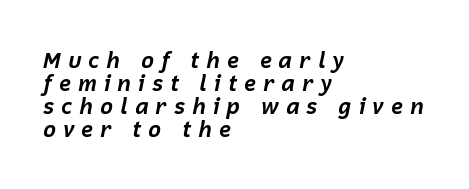
{"italic": "yes", "lean": "right", "slant_degrees": 12, "bold": "yes", "underline": "no", "align": "left", "line_spacing": "tight", "line_spacing_ratio": 1.05, "letter_spacing": "wide", "letter_spacing_em": 0.3, "glyph_px": 22}
